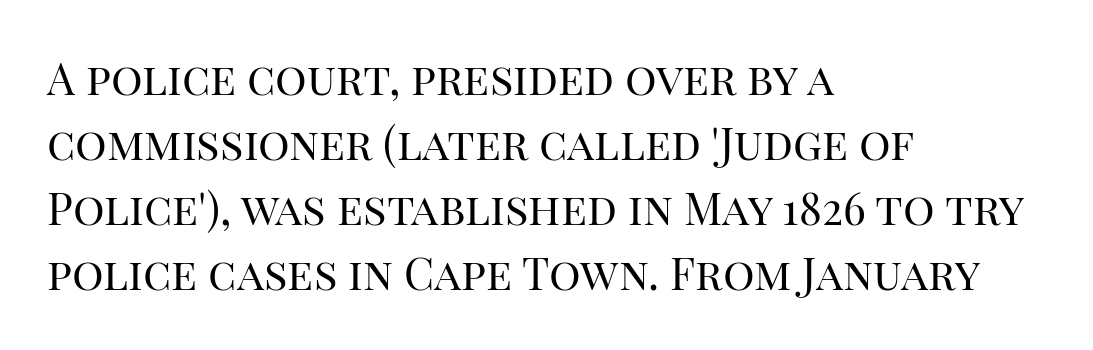
{"serif": "yes", "italic": "no", "bold": "no", "weight": "regular", "width": "normal", "stroke_contrast": "high", "x_height": "large", "monospaced": "no", "underline": "no", "align": "left", "line_spacing": "normal", "line_spacing_ratio": 1.48, "letter_spacing": "normal", "letter_spacing_em": 0.0, "glyph_px": 44}
